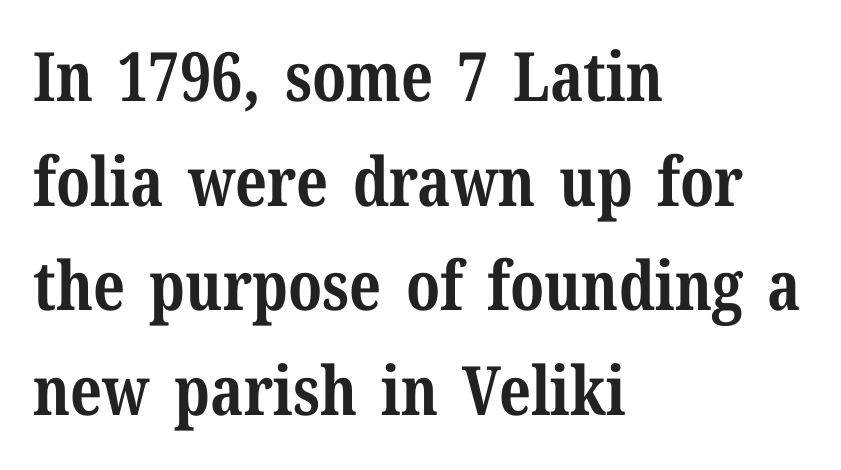
Q: Is the text bold? A: Yes.
Q: Is the text italic (slanted)? A: No, it is upright.
Q: Is the typeface a serif or a sans-serif typeface? A: Serif.
Q: Is the text underlined? A: No.
Q: How is the paragraph aligned? A: Left-aligned.
Q: Is the spacing between letters normal or unusually wide? A: Normal.
Q: Is the spacing between lines tight, normal or loose? A: Normal.
Q: Width (condensed, normal, or wide)? A: Normal.
Q: Stroke contrast? A: Medium.
Q: x-height? A: Medium.
Q: Monospaced? A: No.
